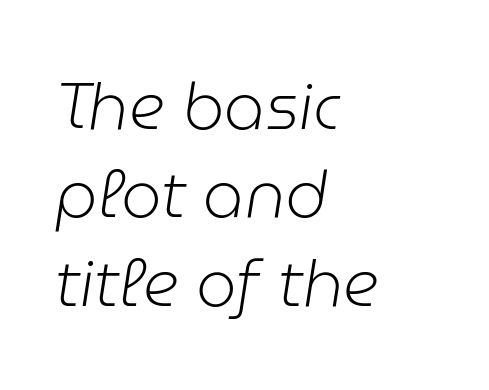
Q: Is the text bold? A: No.
Q: Is the text italic (slanted)? A: Yes, it leans right by about 9 degrees.
Q: Is the text underlined? A: No.
Q: How is the paragraph aligned? A: Left-aligned.
Q: Is the spacing between letters normal or unusually wide? A: Normal.
Q: Is the spacing between lines tight, normal or loose? A: Normal.
Q: Width (condensed, normal, or wide)? A: Normal.
Q: Stroke contrast? A: Low.
Q: x-height? A: Medium.
Q: Monospaced? A: No.
